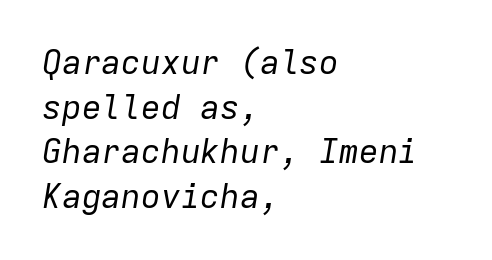
The image shows 33 px regular-weight type, italic (leaning right), monospaced; set left-aligned, normal line spacing (1.35x), normal letter spacing, not underlined; low stroke contrast and a medium x-height.
